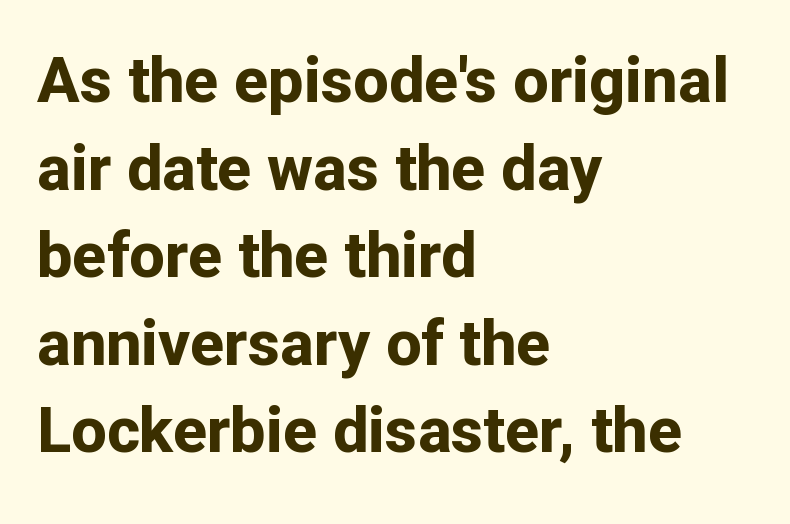
The image shows 63 px bold sans-serif type, upright; set left-aligned, normal line spacing (1.39x), normal letter spacing, not underlined; low stroke contrast and a medium x-height.
